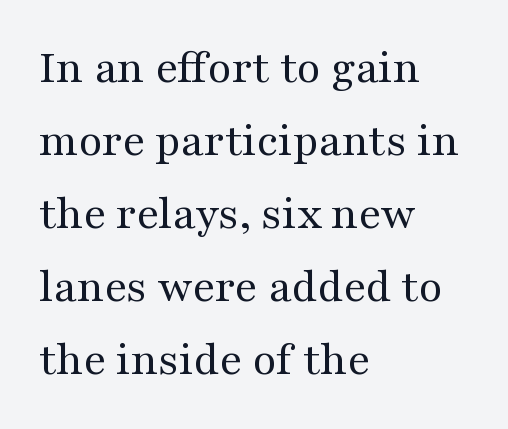
The area under the type is left untouched. The letters carry serifs — small finishing strokes at the ends of their stems. The rows are spaced the way most documents space them. Is the type heavy? It reads as light-to-regular instead.
